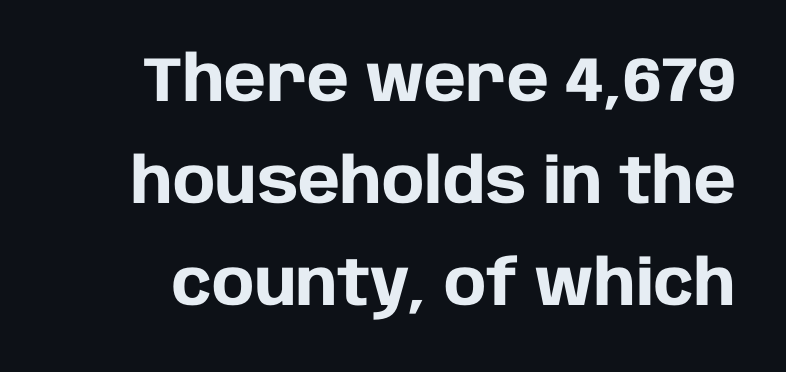
{"serif": "no", "italic": "no", "bold": "yes", "weight": "heavy", "width": "normal", "stroke_contrast": "low", "x_height": "large", "monospaced": "no", "underline": "no", "line_spacing": "normal", "line_spacing_ratio": 1.62, "letter_spacing": "normal", "letter_spacing_em": 0.0, "glyph_px": 63}
